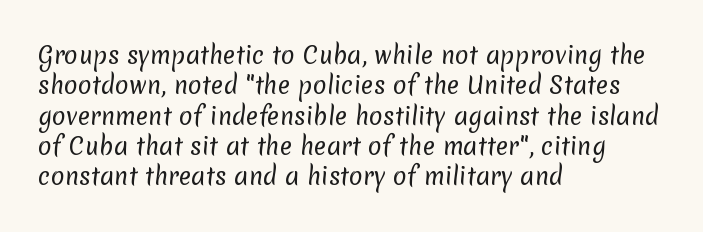
{"bold": "no", "underline": "no", "align": "left", "line_spacing": "normal", "line_spacing_ratio": 1.32, "letter_spacing": "normal", "letter_spacing_em": 0.0, "glyph_px": 23}
